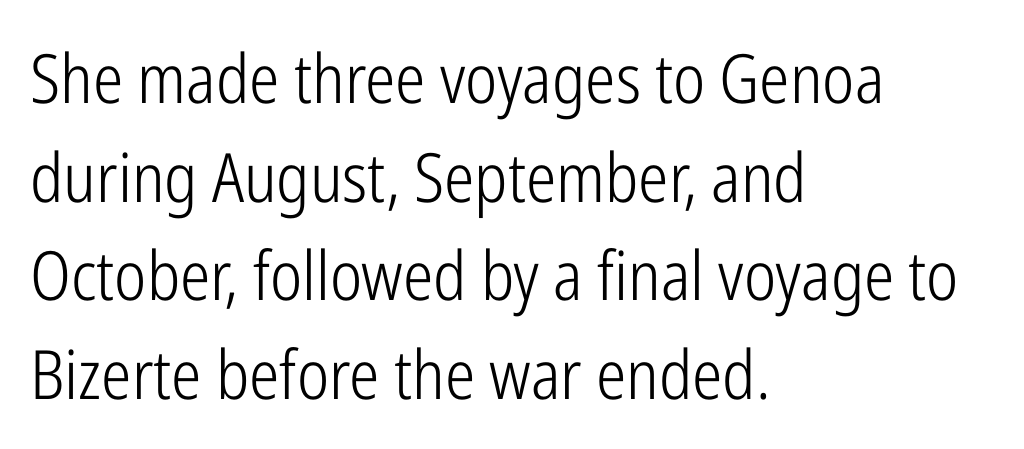
The image shows 68 px light, condensed sans-serif type, upright; set left-aligned, normal line spacing (1.45x), normal letter spacing, not underlined; low stroke contrast and a medium x-height.
